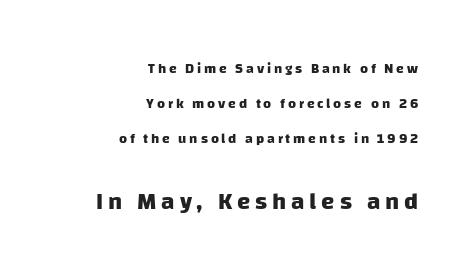
Students, observe: this is what heavily led, spacious text looks like. The string is rendered with underlining switched off. Caption: multi-line text, flush right, ragged left. Tracking here is generous; glyphs stand well apart from one another.
